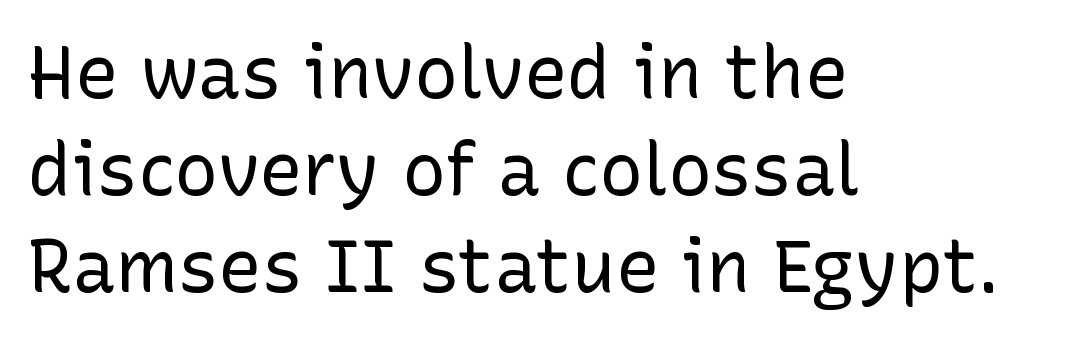
Q: Is the text bold? A: No.
Q: Is the text italic (slanted)? A: No, it is upright.
Q: Is the typeface a serif or a sans-serif typeface? A: Sans-serif.
Q: Is the text underlined? A: No.
Q: How is the paragraph aligned? A: Left-aligned.
Q: Is the spacing between letters normal or unusually wide? A: Normal.
Q: Is the spacing between lines tight, normal or loose? A: Normal.
Q: Width (condensed, normal, or wide)? A: Normal.
Q: Stroke contrast? A: Low.
Q: x-height? A: Medium.
Q: Monospaced? A: No.
